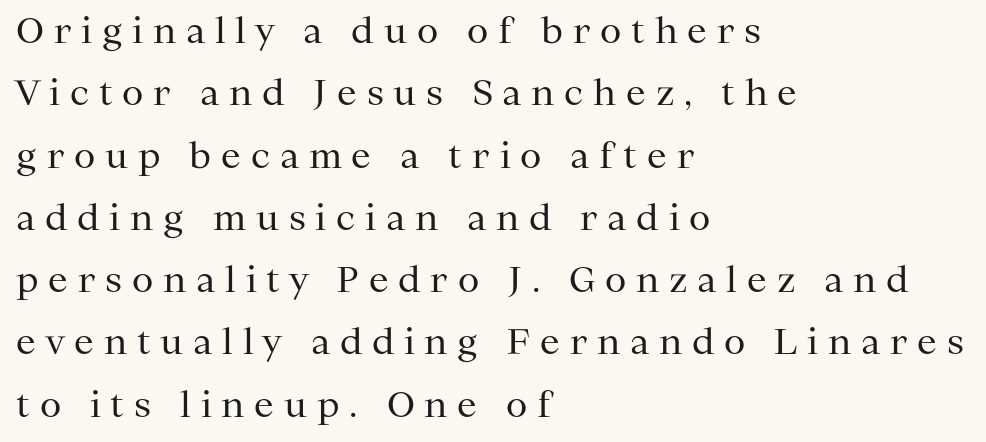
The letterforms sit at book weight or below. Just letters on the line, the space beneath them empty. Proportional: the letters do not fall into vertical columns. The paragraph shown leans on its left margin. I'd call this a serif setting — the letters wear small feet.
